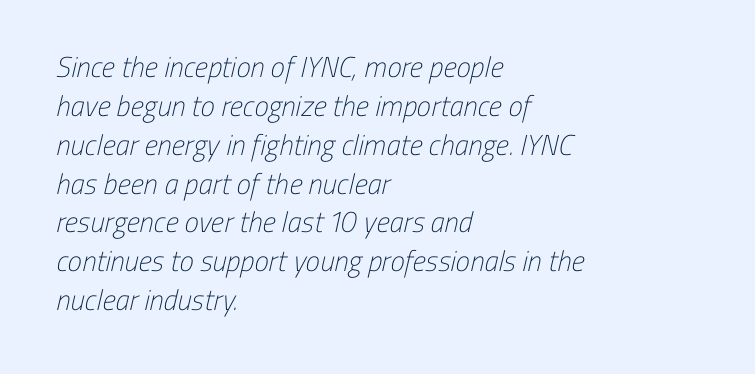
Q: Is the text bold? A: No.
Q: Is the typeface a serif or a sans-serif typeface? A: Sans-serif.
Q: Is the text underlined? A: No.
Q: How is the paragraph aligned? A: Left-aligned.
Q: Is the spacing between letters normal or unusually wide? A: Normal.
Q: Is the spacing between lines tight, normal or loose? A: Normal.
Q: Width (condensed, normal, or wide)? A: Condensed.
Q: Stroke contrast? A: Low.
Q: x-height? A: Medium.
Q: Monospaced? A: No.
